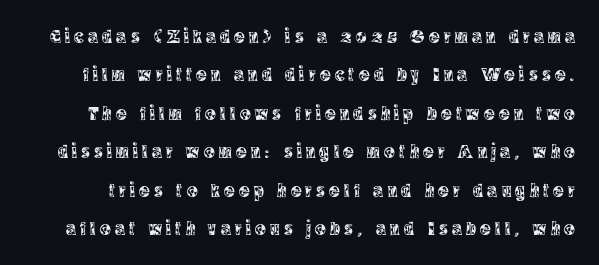
Q: Is the text italic (slanted)? A: No, it is upright.
Q: Is the text underlined? A: No.
Q: Is the spacing between letters normal or unusually wide? A: Unusually wide.
Q: Is the spacing between lines tight, normal or loose? A: Loose.
